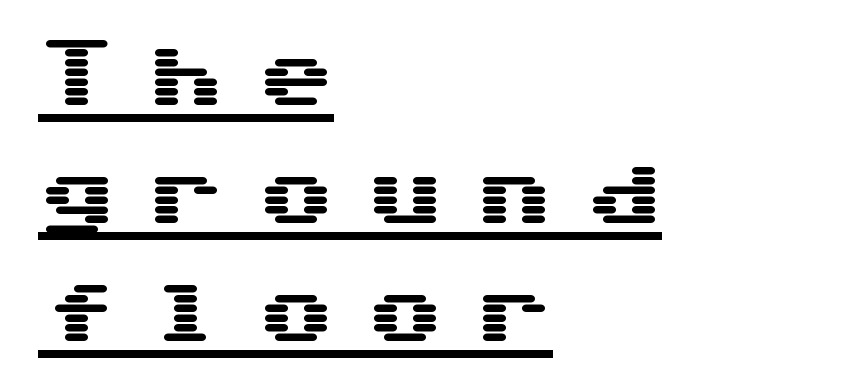
The image shows 77 px wide sans-serif type, upright; set left-aligned, normal line spacing (1.53x), unusually wide letter spacing (+0.42 em), underlined; medium stroke contrast and a medium x-height.
